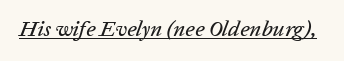
The words here are underlined. The passage shown has conventional tracking throughout. Slanted lettering throughout.
